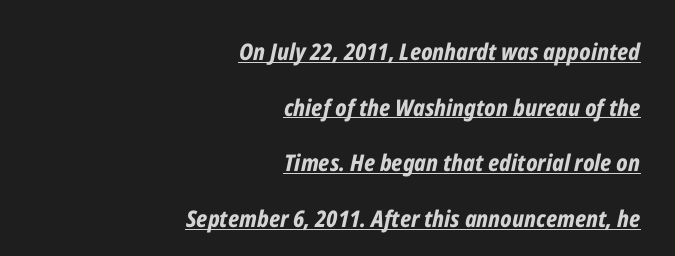
A dark, heavy texture on the line: the type is bold. Which margin do the lines hug? The right one — the left edge is uneven. Here the glyphs are tracked normally, forming tight word shapes. The specimen includes a rule beneath the text block's lines.
